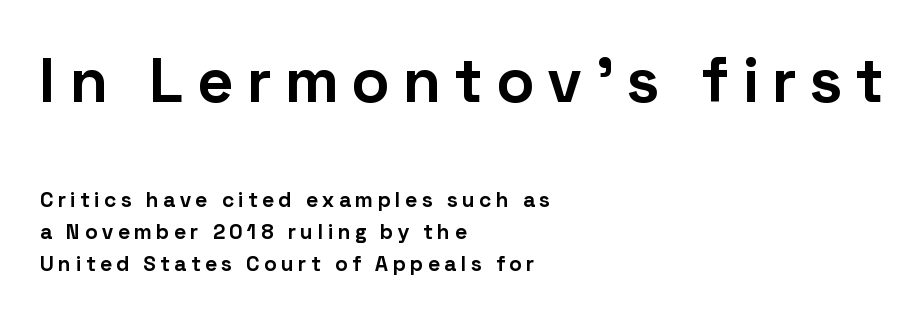
Q: Is the text bold? A: Yes.
Q: Is the text italic (slanted)? A: No, it is upright.
Q: Is the typeface a serif or a sans-serif typeface? A: Sans-serif.
Q: Is the text underlined? A: No.
Q: How is the paragraph aligned? A: Left-aligned.
Q: Is the spacing between letters normal or unusually wide? A: Unusually wide.
Q: Is the spacing between lines tight, normal or loose? A: Normal.
Q: Which block of text is set in a larger size, the first (top) or the second (bottom)? A: The first (top) one.
Q: Width (condensed, normal, or wide)? A: Normal.
Q: Stroke contrast? A: Low.
Q: x-height? A: Medium.
Q: Monospaced? A: No.
